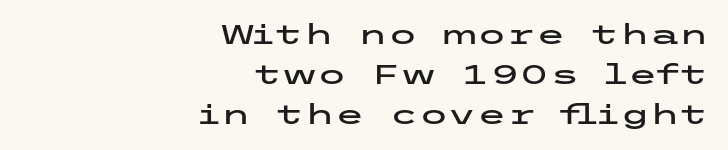
Q: Is the text italic (slanted)? A: No, it is upright.
Q: Is the text underlined? A: No.
Q: How is the paragraph aligned? A: Right-aligned.
Q: Is the spacing between letters normal or unusually wide? A: Normal.
Q: Is the spacing between lines tight, normal or loose? A: Normal.
